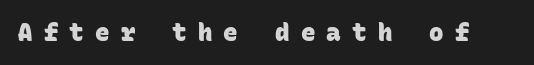
{"bold": "yes", "underline": "no", "letter_spacing": "wide", "letter_spacing_em": 0.47, "glyph_px": 24}
